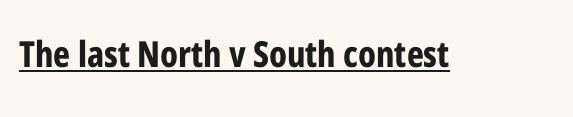
{"serif": "no", "italic": "no", "bold": "yes", "weight": "bold", "width": "condensed", "stroke_contrast": "low", "x_height": "medium", "monospaced": "no", "underline": "yes", "letter_spacing": "normal", "letter_spacing_em": 0.0, "glyph_px": 36}
